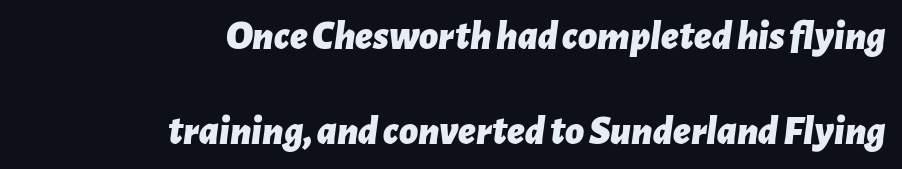
This is oblique type, the kind used for emphasis or titles. Summary of weight: heavy, a full bold. Is the letter spacing exaggerated? No — it looks like the ordinary default. The line-height multiplier appears high, well above default.
